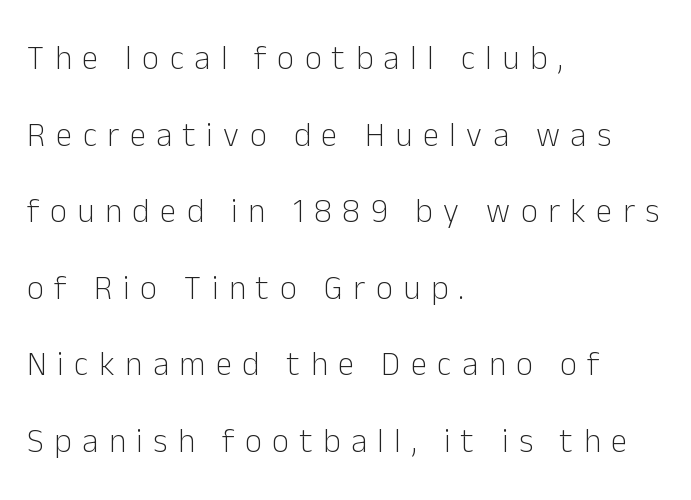
{"serif": "no", "italic": "no", "bold": "no", "weight": "light", "width": "normal", "stroke_contrast": "low", "x_height": "medium", "monospaced": "no", "underline": "no", "align": "left", "line_spacing": "loose", "line_spacing_ratio": 2.32, "letter_spacing": "wide", "letter_spacing_em": 0.32, "glyph_px": 33}
